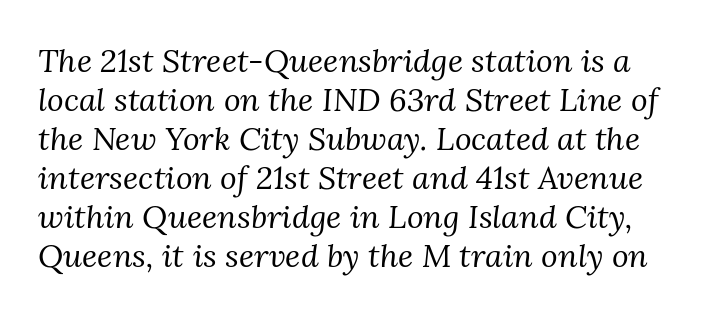
Default kerning and tracking; the words read as compact shapes. Heft: none added — not bold. Decoration check: the copy has no underline. Proportional: the letters do not fall into vertical columns. The whole block is typeset with a tilt. Examine the stroke ends and you'll spot serifs.
